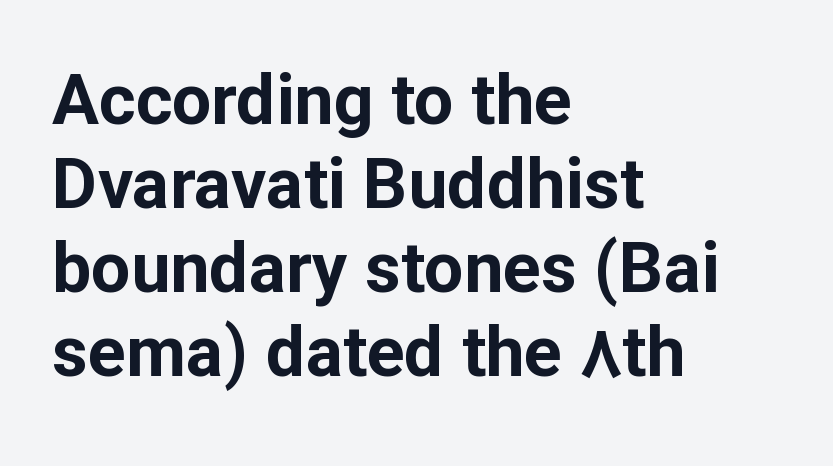
The image shows 70 px bold sans-serif type, upright; set left-aligned, line spacing 1.2x, normal letter spacing, not underlined; low stroke contrast and a medium x-height.
